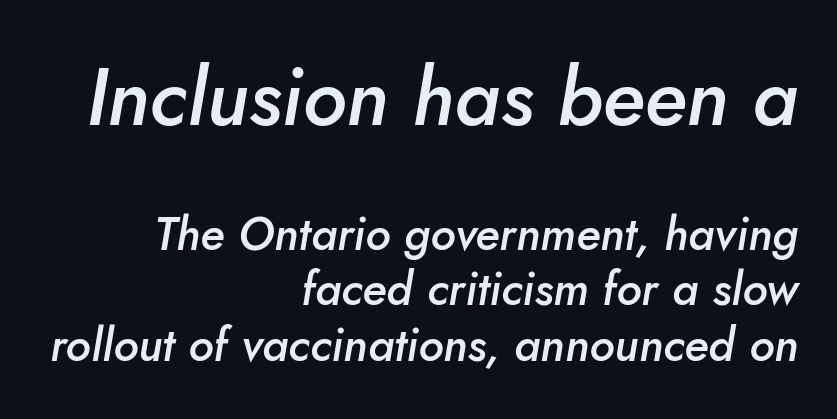
The whole block is typeset with a tilt. Words float on clear page, feet unadorned. Compared with an ordinary text face, these strokes are moderately heavier — a semibold. These lines stack with their right ends in a neat column. The rendering uses natural spacing where letterforms have individual widths. Honestly, the letter spacing is just normal — you wouldn't notice it.
